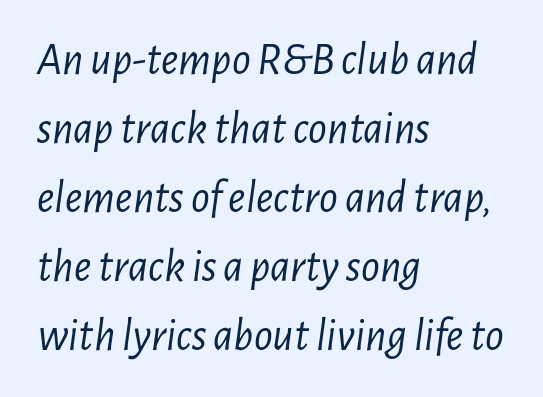
The image shows 46 px light, condensed type, italic (leaning right); set left-aligned, normal line spacing (1.5x), normal letter spacing, not underlined; low stroke contrast and a medium x-height.
